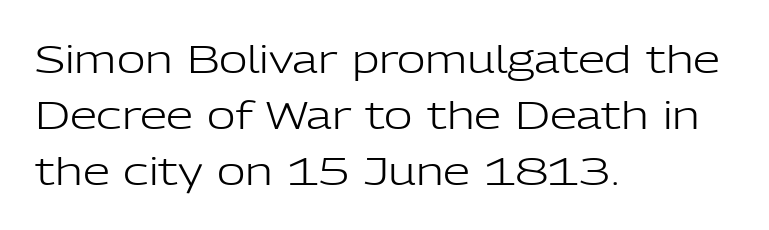
The cut favours lightness, reaching ordinary text weight at its darkest. Rendered with straight, roman letterforms. Compared with typical body copy, the letter spacing here is the same. Baseline-to-baseline distance is the conventional proportion of letter height. Teacher's note: observe the even left margin — that is flush-left alignment. A typesetter would call this proportional, since set widths differ per character.
